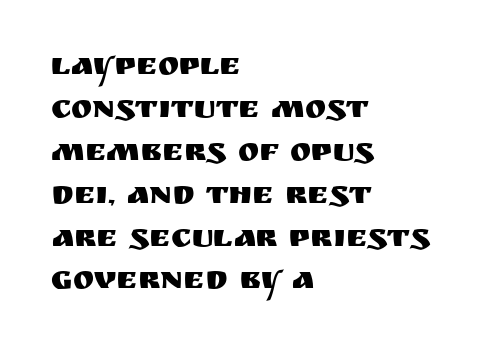
You could not count columns in this text — the font is proportionally spaced. Type without underlining. The space between consecutive lines is moderate. Students, note that the glyphs here touch the page at normal intervals.
